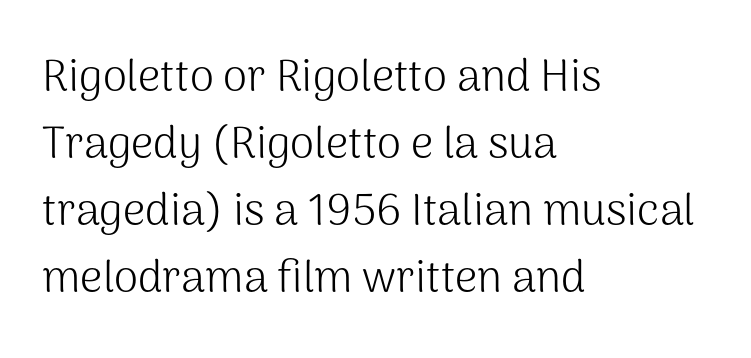
The image shows 44 px light sans-serif type, upright; set left-aligned, normal line spacing (1.52x), normal letter spacing, not underlined; medium stroke contrast and a medium x-height.
